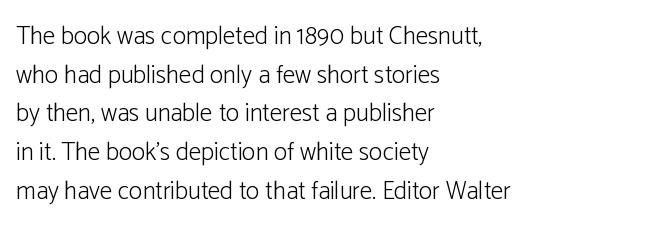
Q: Is the text bold? A: No.
Q: Is the text italic (slanted)? A: No, it is upright.
Q: Is the text underlined? A: No.
Q: How is the paragraph aligned? A: Left-aligned.
Q: Is the spacing between letters normal or unusually wide? A: Normal.
Q: Is the spacing between lines tight, normal or loose? A: Normal.
